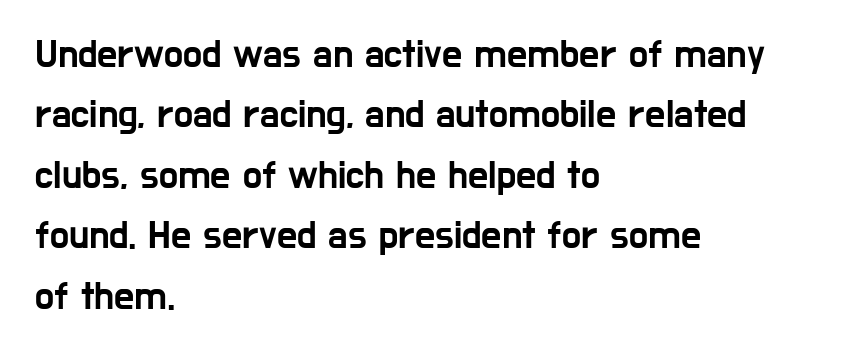
Q: Is the text italic (slanted)? A: No, it is upright.
Q: Is the typeface a serif or a sans-serif typeface? A: Sans-serif.
Q: Is the text underlined? A: No.
Q: How is the paragraph aligned? A: Left-aligned.
Q: Is the spacing between letters normal or unusually wide? A: Normal.
Q: Is the spacing between lines tight, normal or loose? A: Normal.
Q: Width (condensed, normal, or wide)? A: Condensed.
Q: Stroke contrast? A: Low.
Q: x-height? A: Medium.
Q: Monospaced? A: No.
